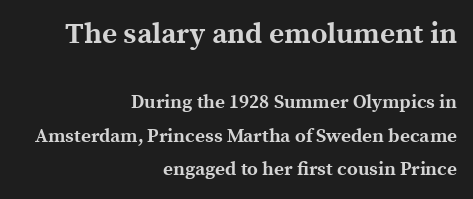
Look at the glyph heights: the upper group is clearly the bigger setting. Nope, not italic — everything's standing straight. Descender tails drop into unmarked territory. Look at the tracking — it's just the regular setting, nothing added. Horizontal alignment here is rightward, an uncommon choice for prose.
